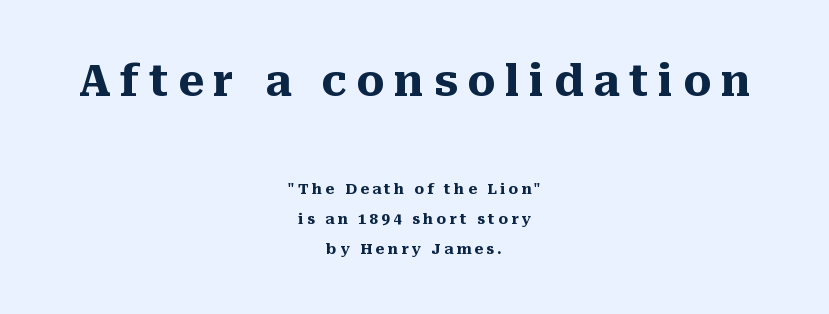
Q: Is the text bold? A: Yes.
Q: Is the text italic (slanted)? A: No, it is upright.
Q: Is the typeface a serif or a sans-serif typeface? A: Serif.
Q: Is the text underlined? A: No.
Q: How is the paragraph aligned? A: Centered.
Q: Is the spacing between letters normal or unusually wide? A: Unusually wide.
Q: Is the spacing between lines tight, normal or loose? A: Loose.
Q: Which block of text is set in a larger size, the first (top) or the second (bottom)? A: The first (top) one.
Q: Width (condensed, normal, or wide)? A: Normal.
Q: Stroke contrast? A: Medium.
Q: x-height? A: Medium.
Q: Monospaced? A: No.
